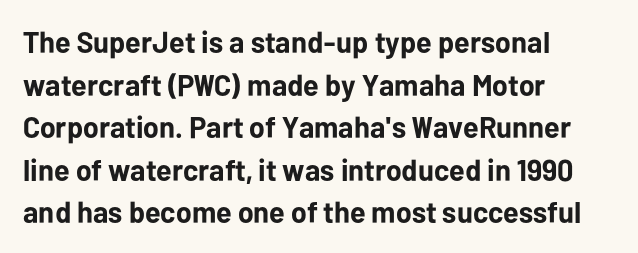
{"serif": "no", "italic": "no", "bold": "yes", "weight": "bold", "width": "normal", "stroke_contrast": "low", "x_height": "medium", "monospaced": "no", "underline": "no", "align": "left", "line_spacing": "normal", "line_spacing_ratio": 1.42, "letter_spacing": "normal", "letter_spacing_em": 0.0, "glyph_px": 30}
